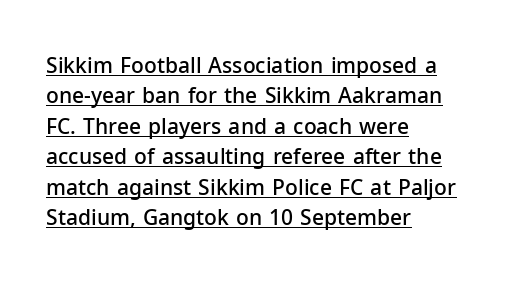
The image shows 21 px text type, upright; set left-aligned, normal line spacing (1.45x), normal letter spacing, underlined.
